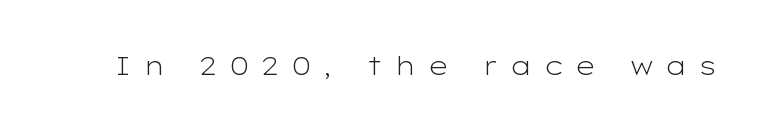
The glyphs are unaccompanied by any horizontal stroke below them. This is the regular roman posture of the typeface. Think standard paragraph weight, or any step lighter than that. The tracking jumps out immediately: characters are airy and widely separated.
